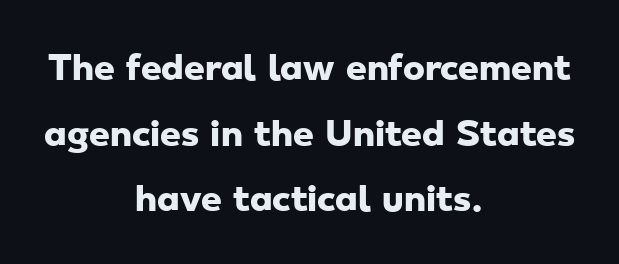
The image shows 33 px heavy, wide sans-serif type; set centered, loose line spacing (1.99x), normal letter spacing, not underlined; low stroke contrast and a small x-height.
